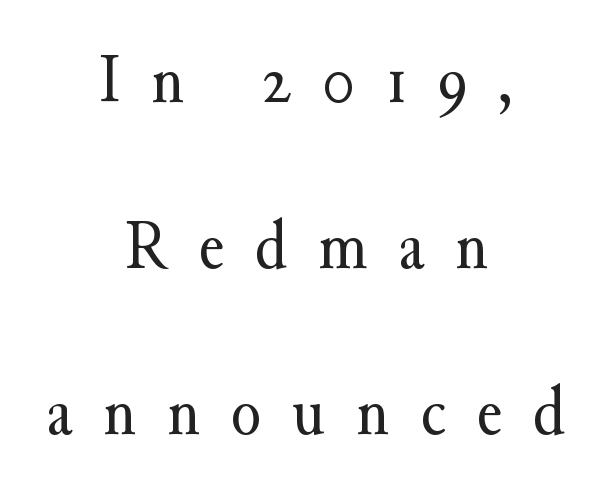
Quick note: underline off. Old-style or modern, the face here clearly has serifs. Casual observation: everything's sitting right in the middle. Regarding leading, the lines here are spaced well apart. No heavy texture on the line: the type isn't bold.
